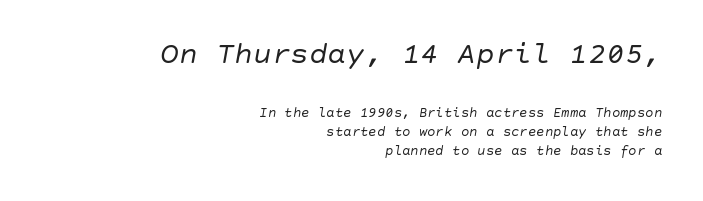
Q: Is the text bold? A: No.
Q: Is the text italic (slanted)? A: Yes, it leans right by about 10 degrees.
Q: Is the text underlined? A: No.
Q: How is the paragraph aligned? A: Right-aligned.
Q: Is the spacing between letters normal or unusually wide? A: Normal.
Q: Is the spacing between lines tight, normal or loose? A: Normal.
Q: Which block of text is set in a larger size, the first (top) or the second (bottom)? A: The first (top) one.
Q: Width (condensed, normal, or wide)? A: Normal.
Q: Stroke contrast? A: Low.
Q: x-height? A: Large.
